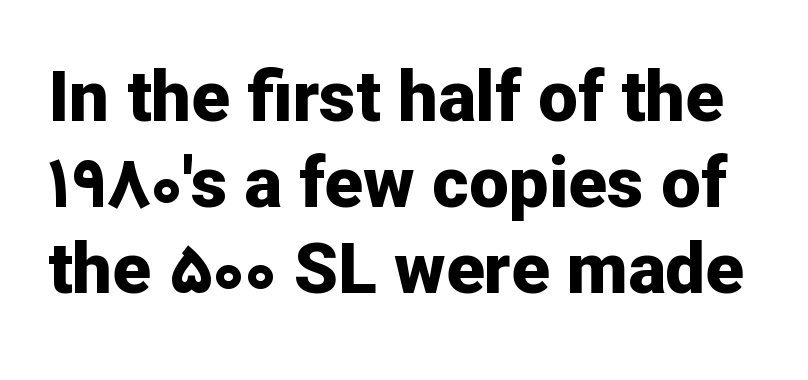
Q: Is the text bold? A: Yes.
Q: Is the text italic (slanted)? A: No, it is upright.
Q: Is the typeface a serif or a sans-serif typeface? A: Sans-serif.
Q: Is the text underlined? A: No.
Q: Is the spacing between letters normal or unusually wide? A: Normal.
Q: Width (condensed, normal, or wide)? A: Normal.
Q: Stroke contrast? A: Low.
Q: x-height? A: Medium.
Q: Monospaced? A: No.
